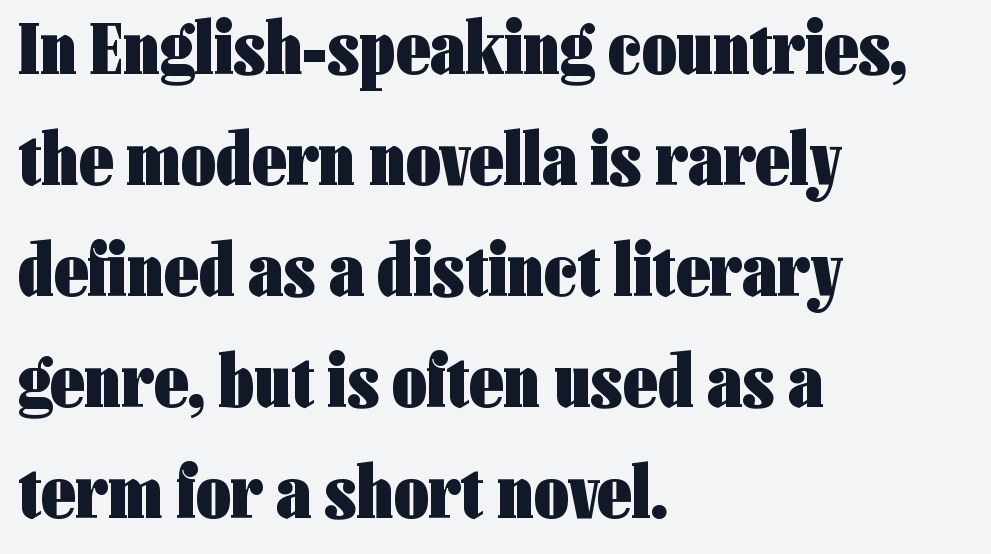
Q: Is the text bold? A: Yes.
Q: Is the text italic (slanted)? A: No, it is upright.
Q: Is the typeface a serif or a sans-serif typeface? A: Sans-serif.
Q: Is the text underlined? A: No.
Q: How is the paragraph aligned? A: Left-aligned.
Q: Is the spacing between letters normal or unusually wide? A: Normal.
Q: Is the spacing between lines tight, normal or loose? A: Normal.
Q: Width (condensed, normal, or wide)? A: Condensed.
Q: Stroke contrast? A: Low.
Q: x-height? A: Medium.
Q: Monospaced? A: No.
